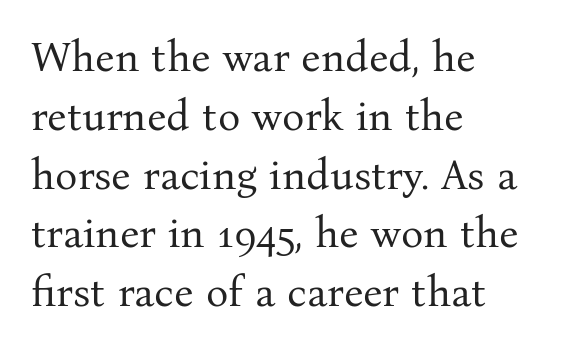
Weight class: somewhere from thin through regular. You could call the tracking neutral — neither tight nor loose. Layout note: lines flush left. The face used here is proportionally spaced, like ordinary book or web type. Lines of text with bare space underneath. Every character sits straight up, as roman type does.
